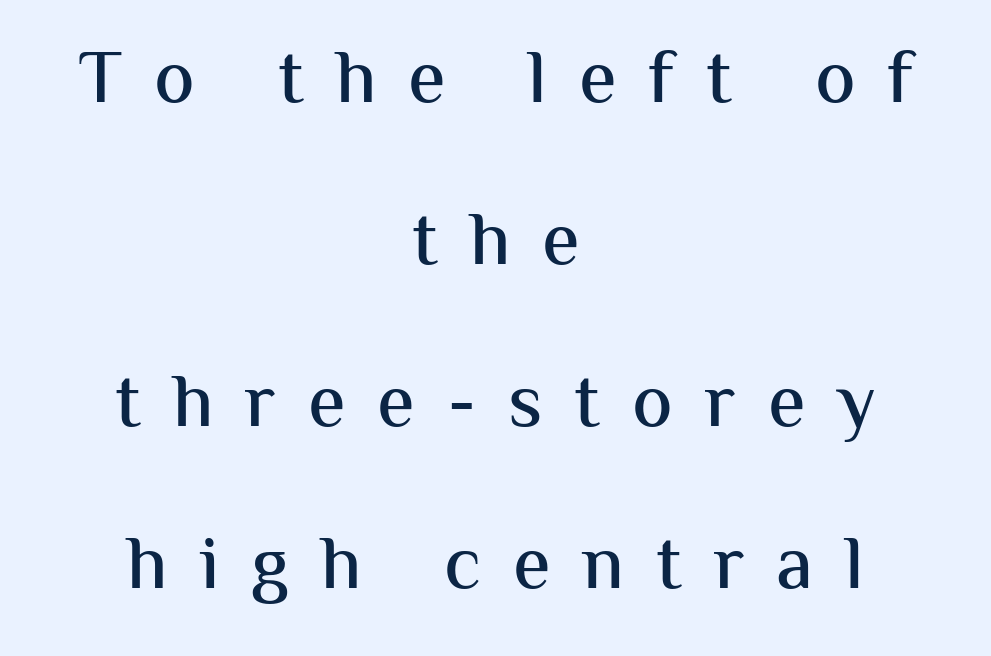
In terms of leading, this rendering errs on the spacious side. Beneath every word, the page is bare. The letters stand straight up with perfectly vertical stems. Varying glyph widths throughout — classic text-font behaviour. Each letter's strokes conclude bluntly, with no projecting serifs. Each word looks stretched out because of the extra space between its letters.
